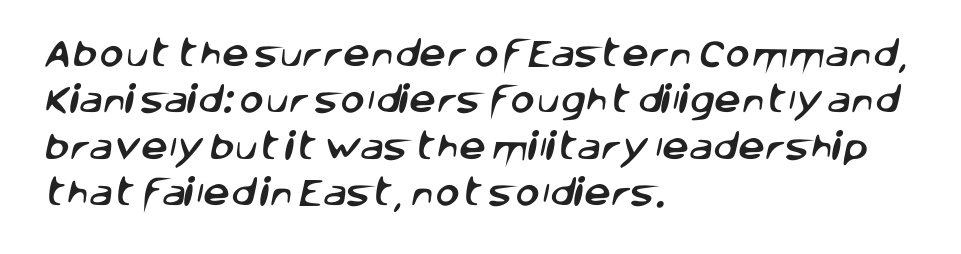
The image shows 30 px sans-serif type; set left-aligned, normal line spacing (1.55x), normal letter spacing, not underlined; low stroke contrast and a large x-height.
